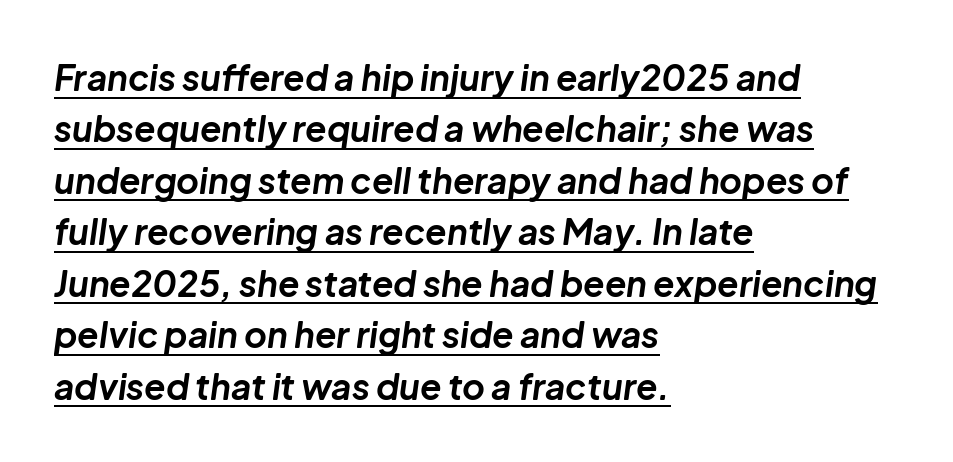
The typesetting leans heavy: a genuine bold. Slant detected: the letters are inclined. Each word holds together tightly as a unit, with standard inter-letter gaps. This is underlined copy, the kind a proofreader might mark for attention. A typesetter would call this proportional, since set widths differ per character.
